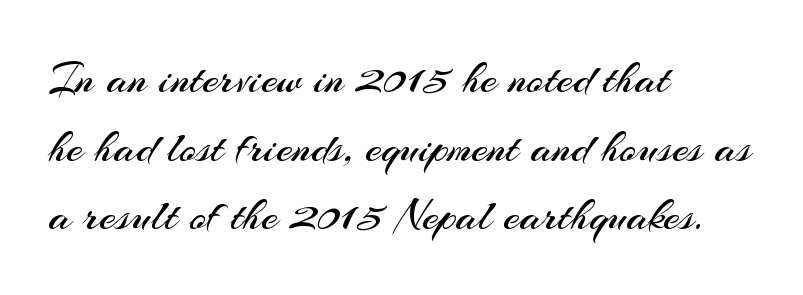
{"serif": "no", "bold": "no", "weight": "regular", "width": "normal", "stroke_contrast": "medium", "x_height": "small", "monospaced": "no", "underline": "no", "align": "left", "line_spacing": "normal", "line_spacing_ratio": 1.49, "letter_spacing": "normal", "letter_spacing_em": 0.0, "glyph_px": 46}
